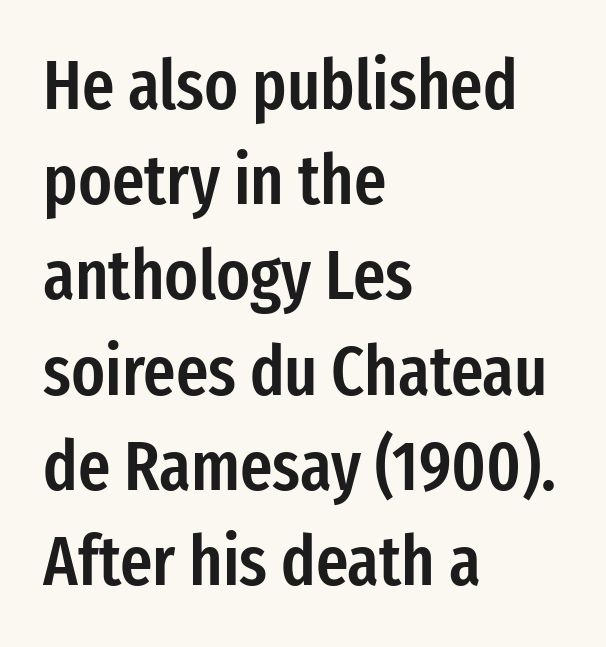
Teacher's note: observe the even left margin — that is flush-left alignment. Observe the absence of serifs on each vertical stroke in this sample. Does extra space separate the letters? No, they use regular spacing. Italic: no, the glyphs are upright roman. Students, this is semibold: more ink than regular, less than bold.
